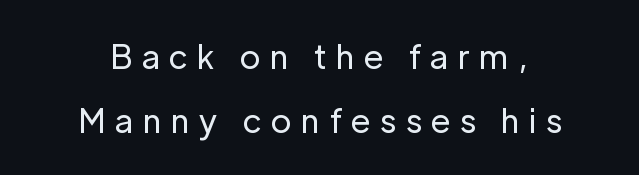
The letters are spread apart with noticeably loose tracking. Italic? Not at all — the glyphs are vertical. In terms of letterform style, serifs are entirely absent. Line spacing here is loose. Varying glyph widths throughout — classic text-font behaviour. Underlining? Definitely not there.
